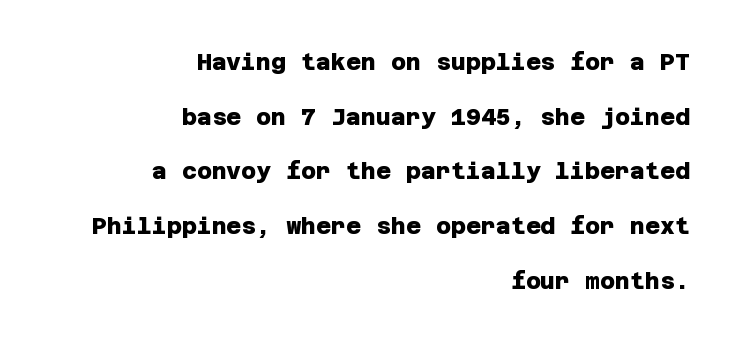
{"bold": "yes", "underline": "no", "align": "right", "line_spacing": "loose", "line_spacing_ratio": 2.38, "letter_spacing": "normal", "letter_spacing_em": 0.0, "glyph_px": 23}
